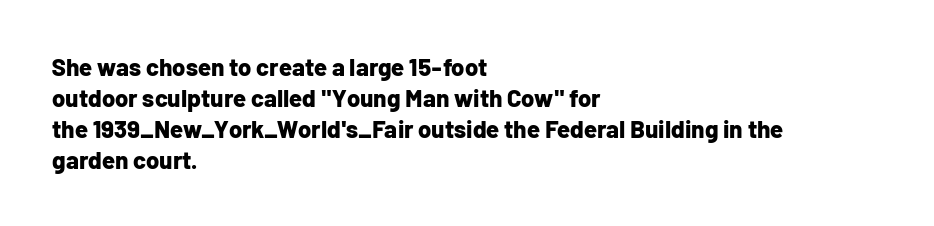
{"italic": "no", "bold": "yes", "underline": "no", "align": "left", "line_spacing": "normal", "line_spacing_ratio": 1.29, "letter_spacing": "normal", "letter_spacing_em": 0.0, "glyph_px": 24}
